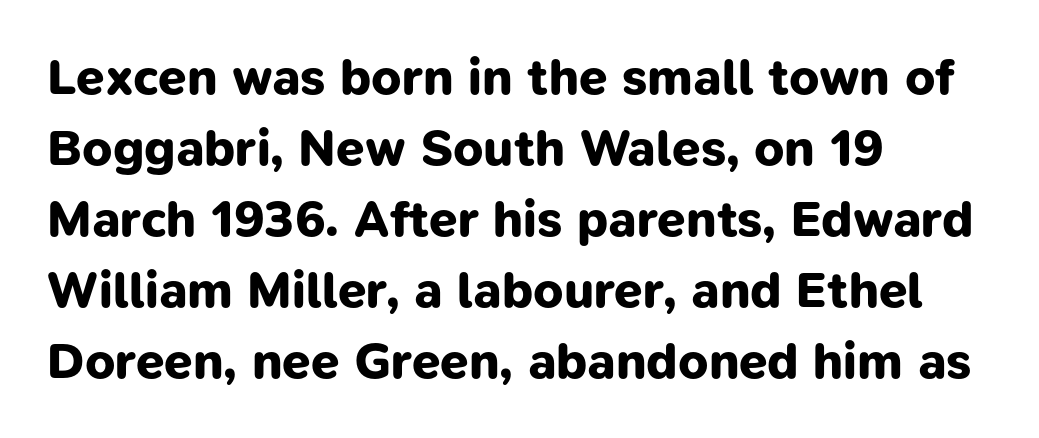
Q: Is the text bold? A: Yes.
Q: Is the typeface a serif or a sans-serif typeface? A: Sans-serif.
Q: Is the text underlined? A: No.
Q: How is the paragraph aligned? A: Left-aligned.
Q: Is the spacing between letters normal or unusually wide? A: Normal.
Q: Is the spacing between lines tight, normal or loose? A: Normal.
Q: Width (condensed, normal, or wide)? A: Normal.
Q: Stroke contrast? A: Low.
Q: x-height? A: Medium.
Q: Monospaced? A: No.
